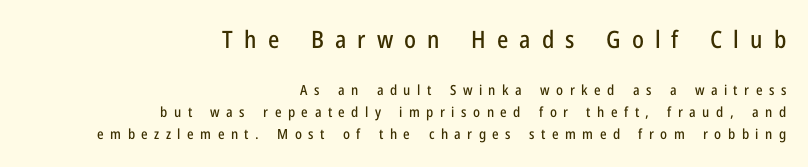
Honestly, the row spacing looks completely unremarkable. A flush-right, rag-left setting is used for this passage. Characters remain perfectly vertical along every line. Unmarked baselines from the first word to the last. The passage shown has open, widely tracked lettering throughout. The earlier block is typeset at a bigger size than the later block.
